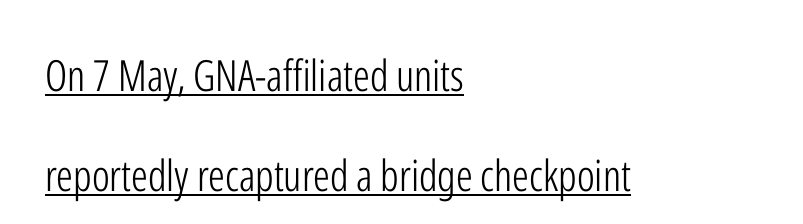
One glance says open: line gaps are wider than usual. A baseline rule has been typeset under these characters. The face used here is rendered with its standard letterfit. Letters have the restrained weight of plain body copy at most.
